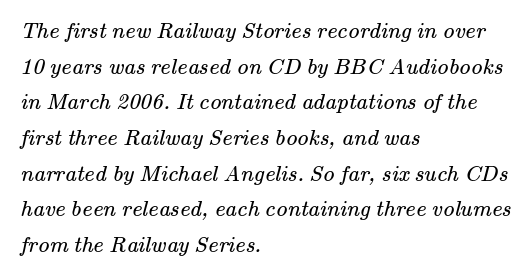
The image shows 23 px text type; set left-aligned, normal line spacing (1.55x), normal letter spacing, not underlined.
